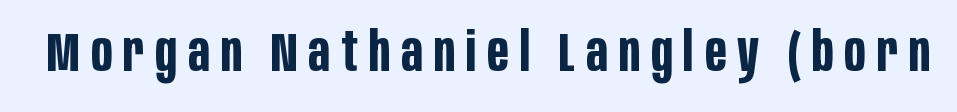
{"serif": "no", "italic": "no", "bold": "yes", "weight": "bold", "width": "condensed", "stroke_contrast": "low", "x_height": "large", "monospaced": "no", "underline": "no", "letter_spacing": "wide", "letter_spacing_em": 0.2, "glyph_px": 55}
